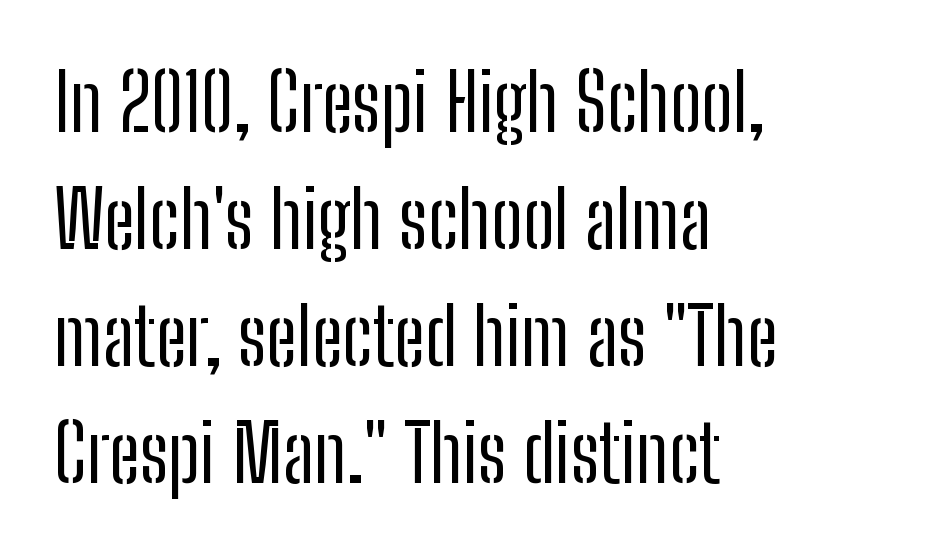
{"serif": "no", "italic": "no", "bold": "no", "weight": "regular", "width": "condensed", "stroke_contrast": "low", "x_height": "medium", "monospaced": "no", "underline": "no", "align": "left", "line_spacing": "normal", "line_spacing_ratio": 1.48, "letter_spacing": "normal", "letter_spacing_em": 0.0, "glyph_px": 79}
